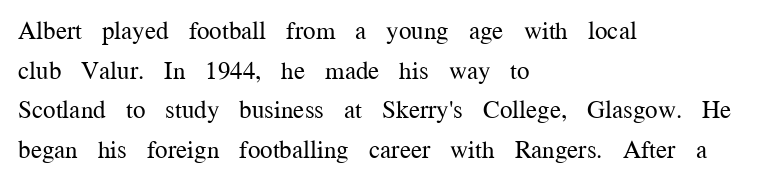
The image shows 25 px text type, upright; set left-aligned, normal line spacing (1.59x), normal letter spacing, not underlined.
